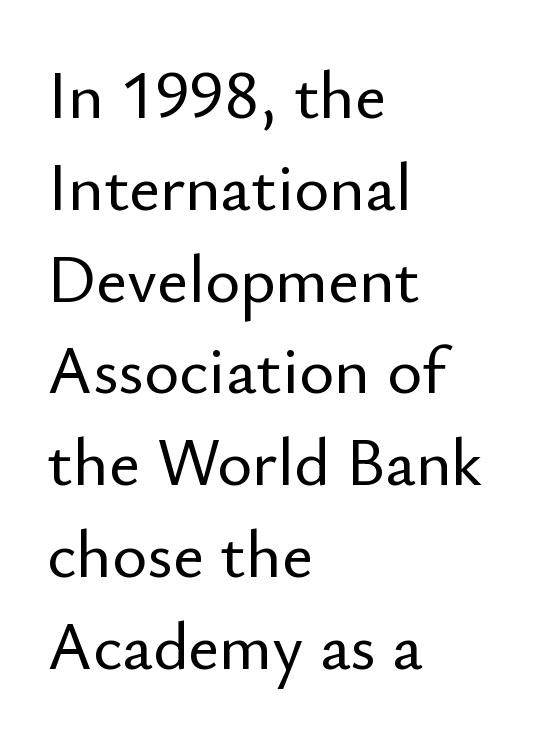
Anything drawn beneath the words? Only blank space. This sample uses a sans-serif face. Vertically, the passage feels balanced, rows spaced as you'd expect. Do the characters align in a grid? No, the font is proportional. This rendering uses left alignment, leaving the right contour irregular. Ordinary non-slanted type is in use.
